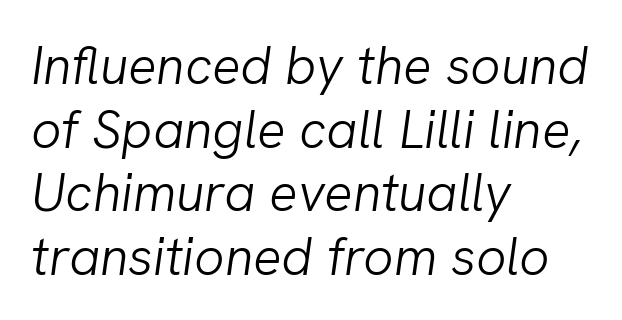
{"italic": "yes", "lean": "right", "slant_degrees": 8, "bold": "no", "weight": "light", "width": "normal", "stroke_contrast": "low", "x_height": "medium", "monospaced": "no", "underline": "no", "align": "left", "line_spacing_ratio": 1.2, "letter_spacing": "normal", "letter_spacing_em": 0.0, "glyph_px": 53}
